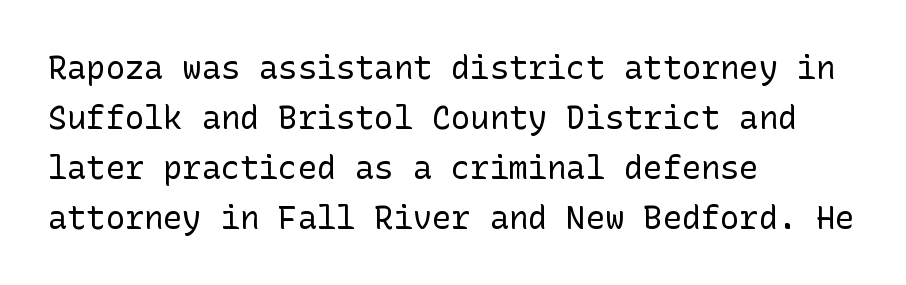
{"serif": "no", "italic": "no", "bold": "no", "weight": "regular", "width": "normal", "stroke_contrast": "low", "x_height": "medium", "underline": "no", "align": "left", "line_spacing": "normal", "line_spacing_ratio": 1.56, "letter_spacing": "normal", "letter_spacing_em": 0.0, "glyph_px": 32}
